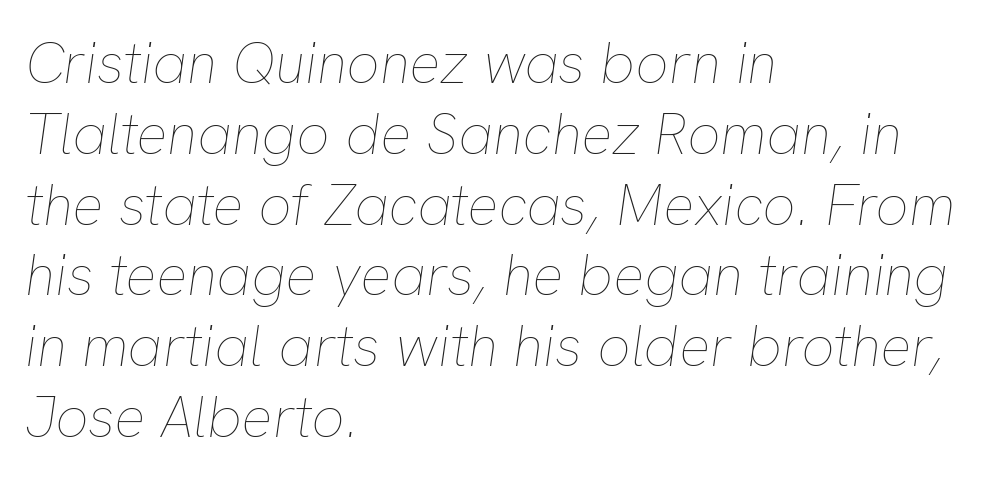
{"italic": "yes", "lean": "right", "slant_degrees": 8, "bold": "no", "weight": "thin", "width": "normal", "stroke_contrast": "low", "x_height": "medium", "monospaced": "no", "underline": "no", "align": "left", "line_spacing_ratio": 1.22, "letter_spacing": "normal", "letter_spacing_em": 0.0, "glyph_px": 58}
